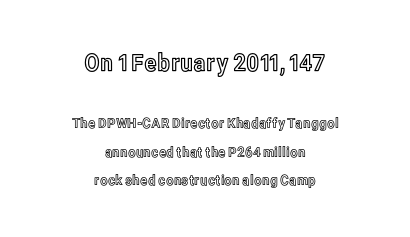
The image shows 24 px text type, upright; set centered, loose line spacing (2.01x), normal letter spacing, not underlined; the first (top) block is 1.71x larger.
